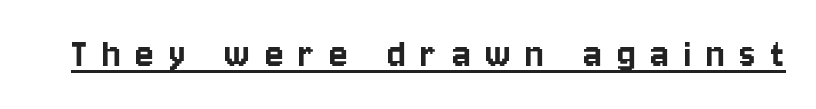
Q: Is the text italic (slanted)? A: No, it is upright.
Q: Is the typeface a serif or a sans-serif typeface? A: Sans-serif.
Q: Is the text underlined? A: Yes.
Q: Is the spacing between letters normal or unusually wide? A: Unusually wide.
Q: Width (condensed, normal, or wide)? A: Condensed.
Q: Stroke contrast? A: Low.
Q: x-height? A: Large.
Q: Monospaced? A: No.
